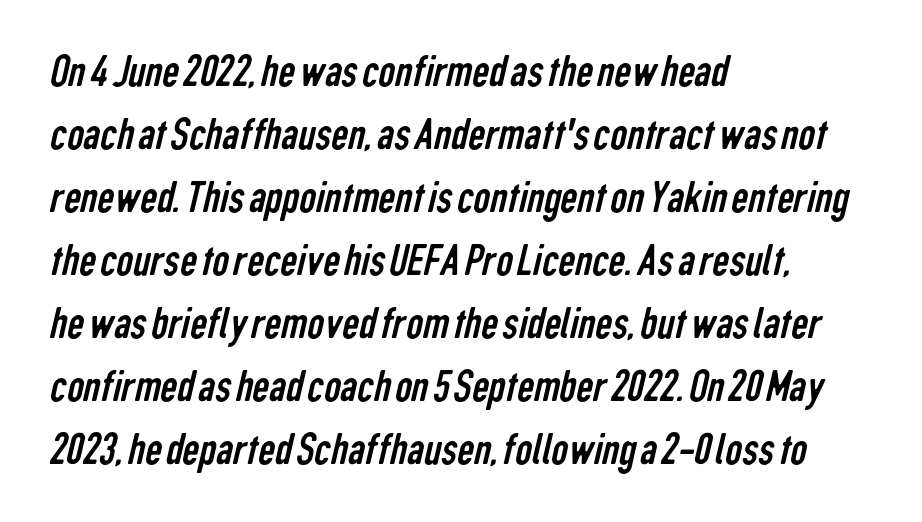
Q: Is the text bold? A: No.
Q: Is the typeface a serif or a sans-serif typeface? A: Sans-serif.
Q: Is the text underlined? A: No.
Q: How is the paragraph aligned? A: Left-aligned.
Q: Is the spacing between letters normal or unusually wide? A: Normal.
Q: Is the spacing between lines tight, normal or loose? A: Normal.
Q: Width (condensed, normal, or wide)? A: Condensed.
Q: Stroke contrast? A: Low.
Q: x-height? A: Medium.
Q: Monospaced? A: No.
